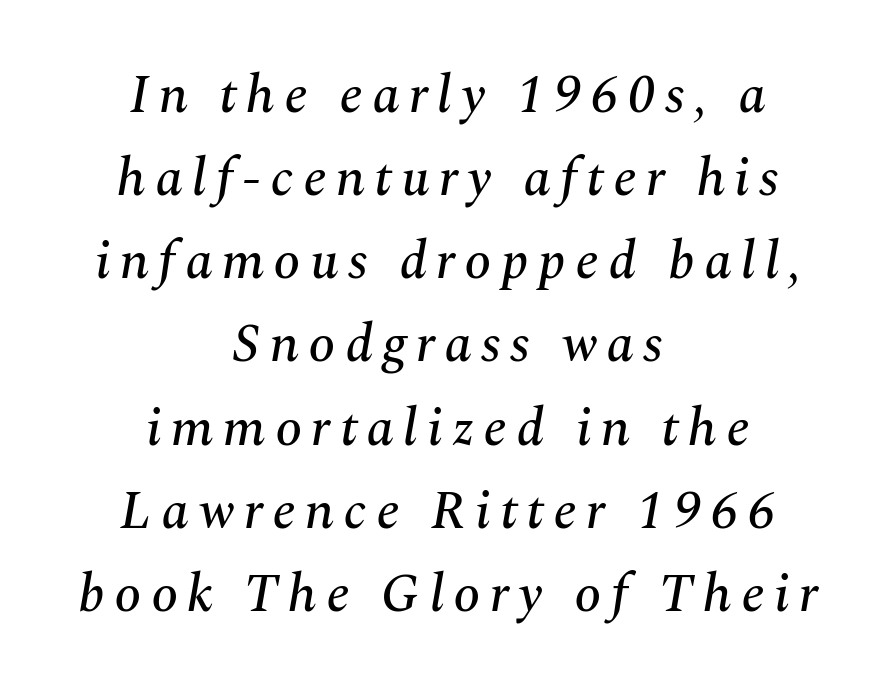
Glance below the letters and you will spot only blank space. The passage shown leans; its letterforms are oblique. This sample keeps an unexceptional amount of space between lines. Which margin do the lines hug? Neither — every line sits in the middle. Character widths vary here, with narrow letters taking less room than wide ones.
